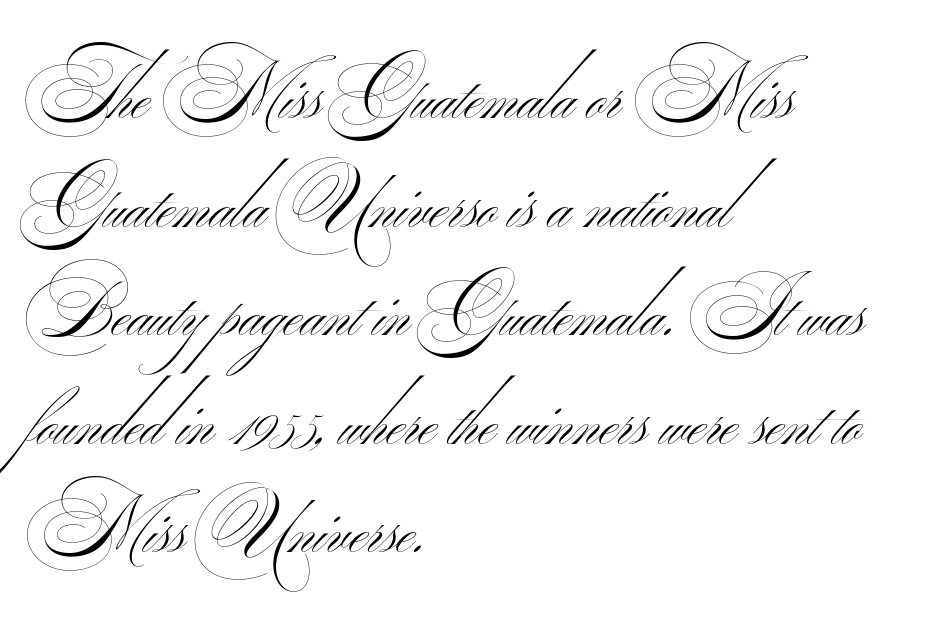
The image shows 77 px thin, wide sans-serif type; set left-aligned, normal line spacing (1.41x), normal letter spacing, not underlined; medium stroke contrast.
